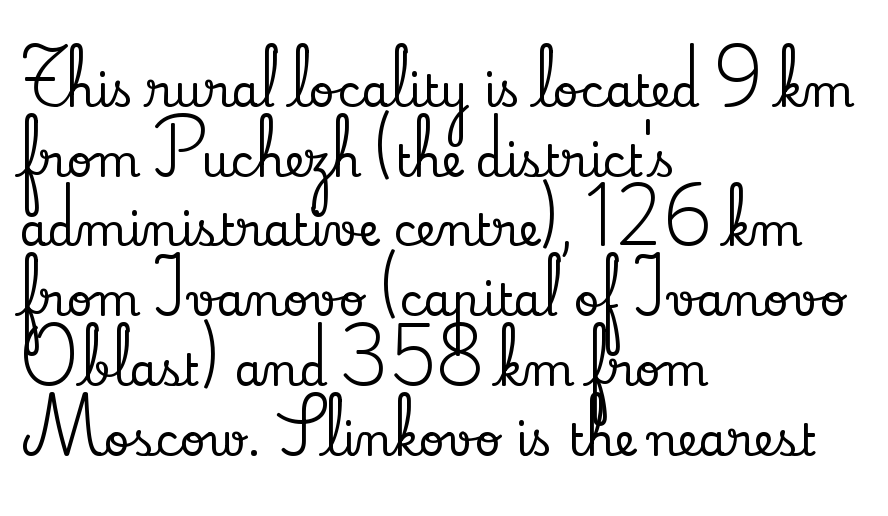
If you measured baseline to baseline, you'd find a middling distance. The gap between lines stays unmarked. Line starts are locked; line ends wander. The letters carry serifs — small finishing strokes at the ends of their stems.
